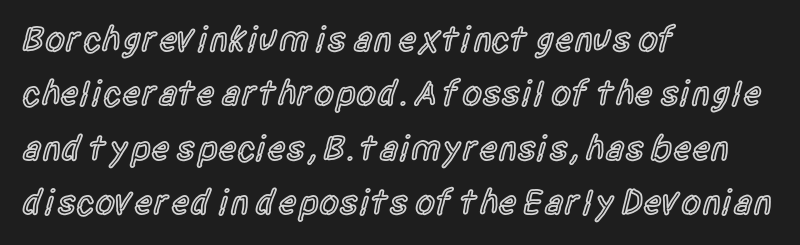
Q: Is the text bold? A: Semi-bold.
Q: Is the text italic (slanted)? A: Yes.
Q: Is the typeface a serif or a sans-serif typeface? A: Sans-serif.
Q: Is the text underlined? A: No.
Q: How is the paragraph aligned? A: Left-aligned.
Q: Is the spacing between letters normal or unusually wide? A: Normal.
Q: Is the spacing between lines tight, normal or loose? A: Normal.
Q: Width (condensed, normal, or wide)? A: Condensed.
Q: x-height? A: Large.
Q: Monospaced? A: No.
